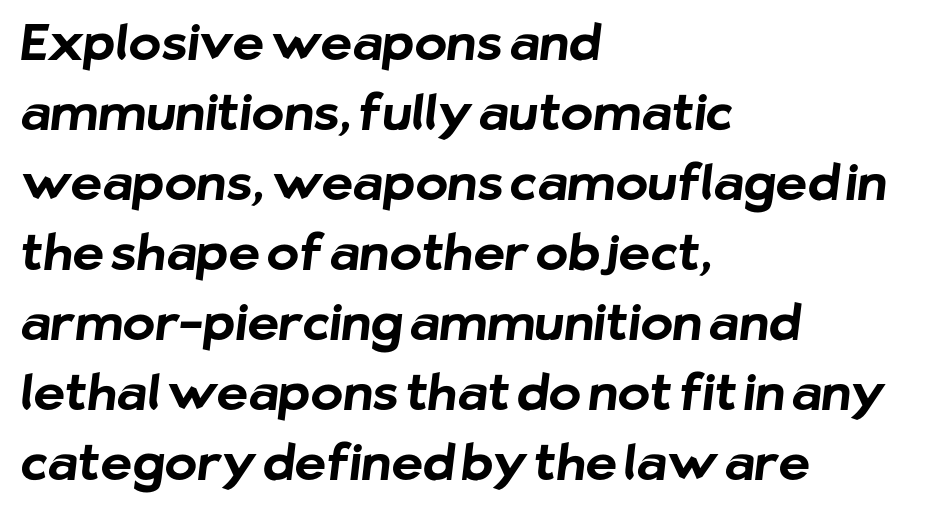
{"serif": "no", "bold": "yes", "weight": "bold", "width": "normal", "stroke_contrast": "low", "x_height": "medium", "monospaced": "no", "underline": "no", "align": "left", "line_spacing": "normal", "line_spacing_ratio": 1.43, "letter_spacing": "normal", "letter_spacing_em": 0.0, "glyph_px": 49}
